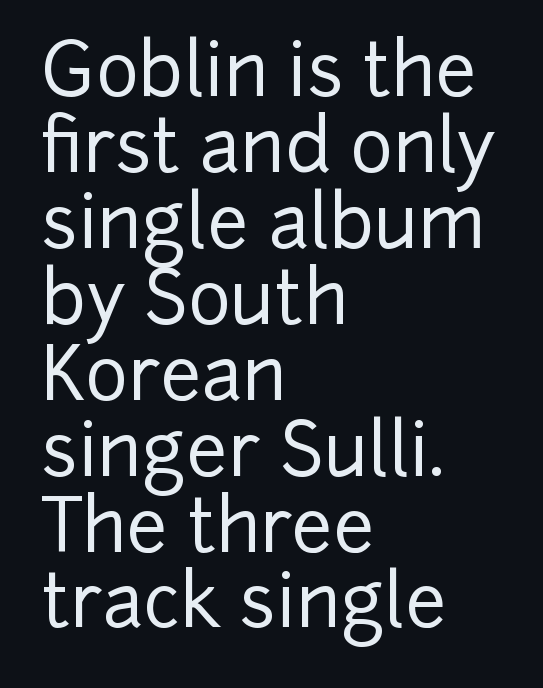
The image shows 73 px sans-serif type, upright; set left-aligned, tight line spacing (1.04x), normal letter spacing, not underlined; low stroke contrast and a medium x-height.
